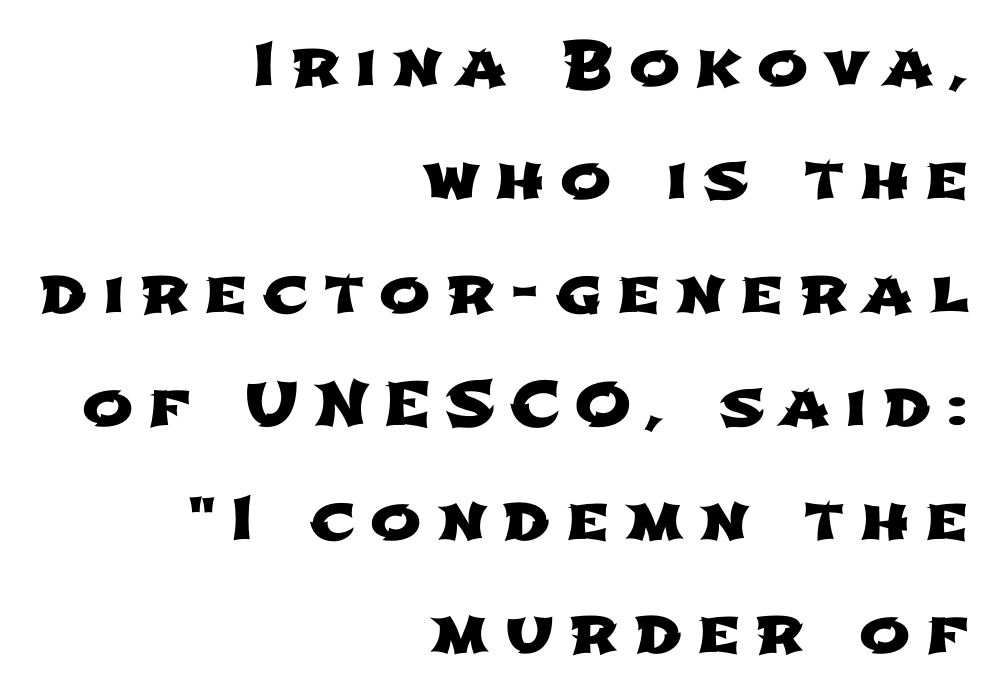
The passage shown is not underscored anywhere. The glyphs in this specimen are sans serif. Reading down the block, your eye finds every line finishing at a fixed right position. The letters are spread apart with noticeably loose tracking. Each letter keeps its own natural width here, so spacing adapts to shape.
